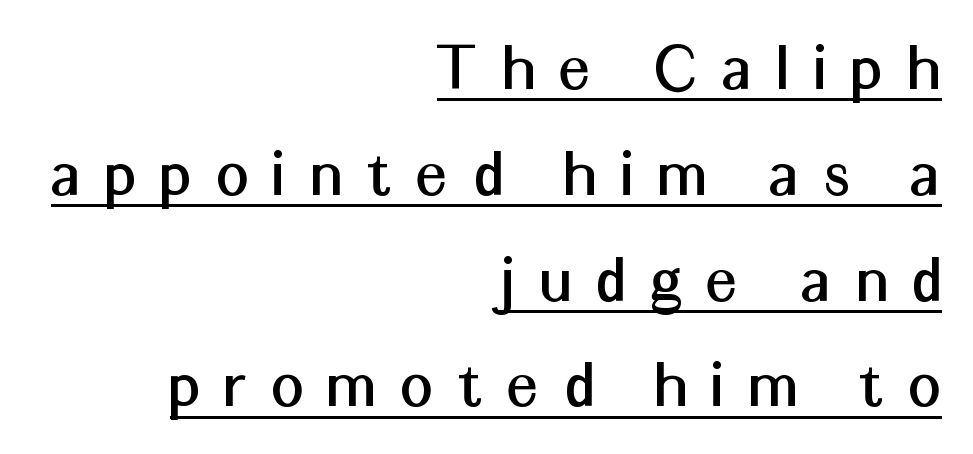
The image shows 71 px sans-serif type, upright; set right-aligned, normal line spacing (1.49x), unusually wide letter spacing (+0.36 em), underlined; medium stroke contrast and a medium x-height.
